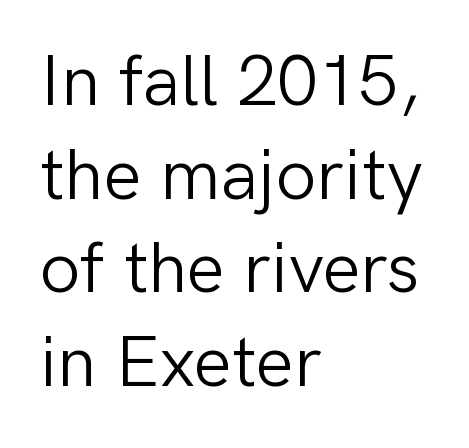
The image shows 72 px light sans-serif type, upright; set left-aligned, normal line spacing (1.3x), normal letter spacing, not underlined; low stroke contrast and a medium x-height.
